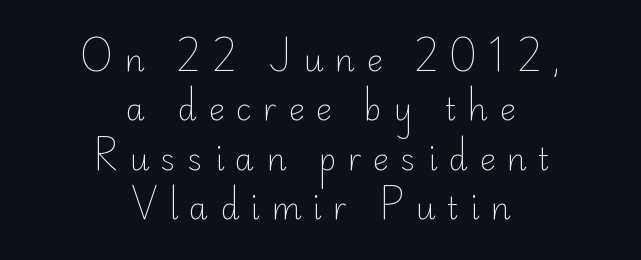
Beneath every word, the page is bare. Each letter's strokes conclude bluntly, with no projecting serifs. Stem width sits at or under what a default text font uses. The face used here is proportionally spaced, like ordinary book or web type.
